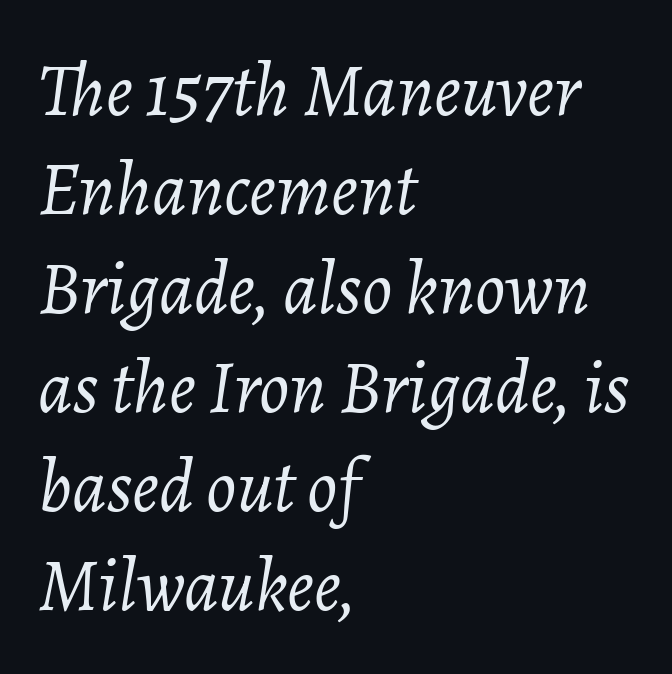
Anything drawn beneath the words? Only blank space. In terms of letterspacing, this is plain default setting. The ragged edge is on the right, which tells us the setting is flush left. Horizontal bands of white between lines are of average thickness. No extra ink here — the face is not bold.
